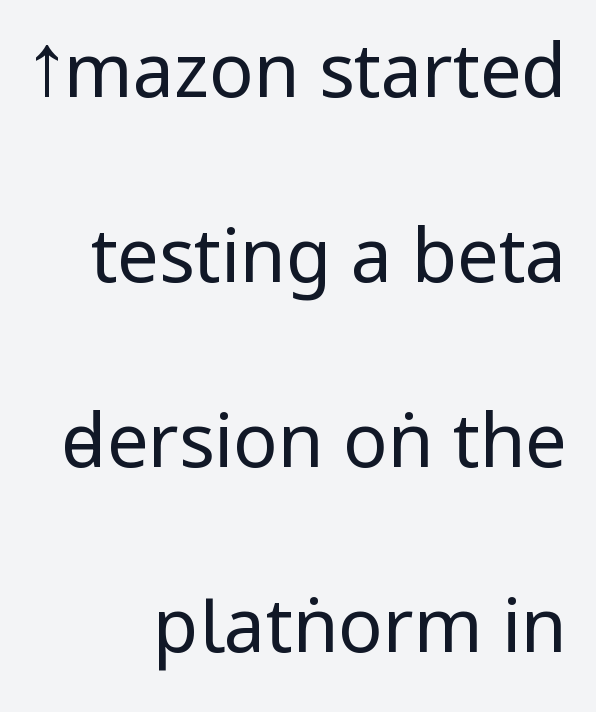
{"serif": "no", "italic": "no", "bold": "no", "weight": "regular", "width": "condensed", "stroke_contrast": "low", "underline": "no", "align": "right", "line_spacing": "loose", "line_spacing_ratio": 2.5, "letter_spacing": "normal", "letter_spacing_em": 0.0, "glyph_px": 74}
